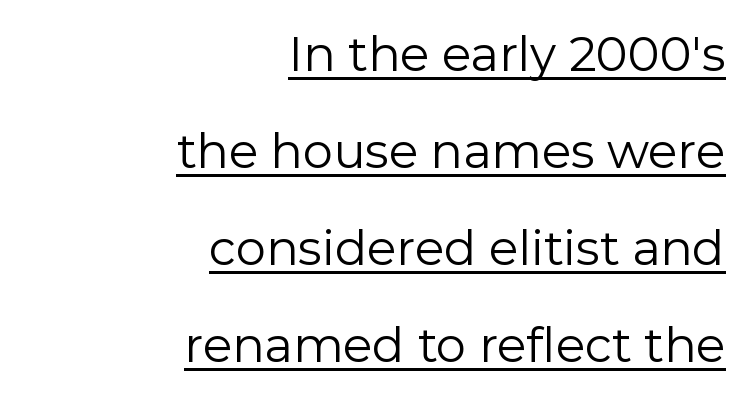
The image shows 48 px regular-weight sans-serif type, upright; set right-aligned, loose line spacing (2.02x), normal letter spacing, underlined; low stroke contrast and a medium x-height.
